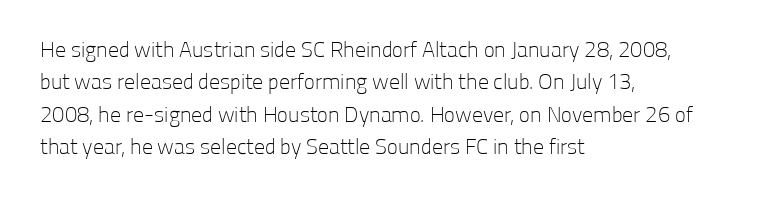
{"italic": "no", "bold": "no", "underline": "no", "align": "left", "line_spacing": "normal", "line_spacing_ratio": 1.47, "letter_spacing": "normal", "letter_spacing_em": 0.0, "glyph_px": 22}
